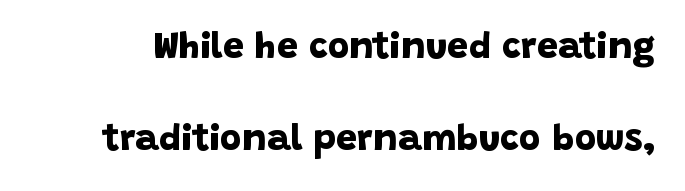
The image shows 37 px bold sans-serif type; set loose line spacing (2.49x), normal letter spacing, not underlined; low stroke contrast and a large x-height.
